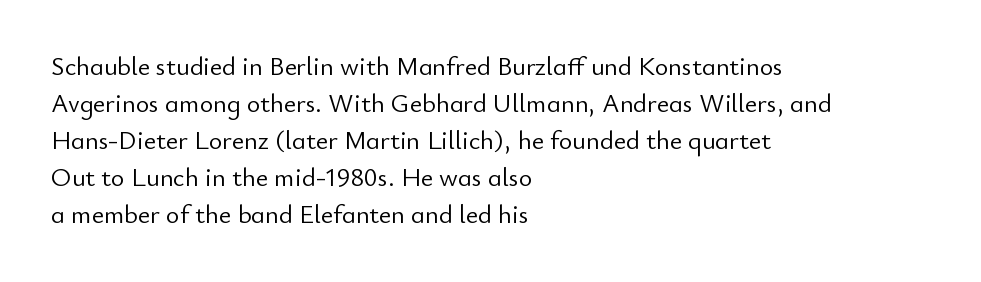
Q: Is the text bold? A: No.
Q: Is the text italic (slanted)? A: No, it is upright.
Q: Is the text underlined? A: No.
Q: How is the paragraph aligned? A: Left-aligned.
Q: Is the spacing between letters normal or unusually wide? A: Normal.
Q: Is the spacing between lines tight, normal or loose? A: Normal.
